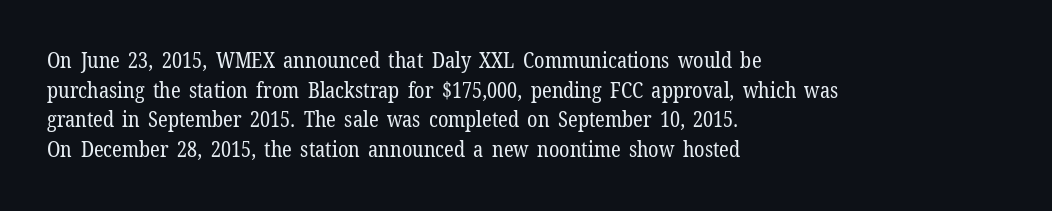
The image shows 21 px text type, upright; set left-aligned, normal line spacing (1.41x), normal letter spacing, not underlined.
